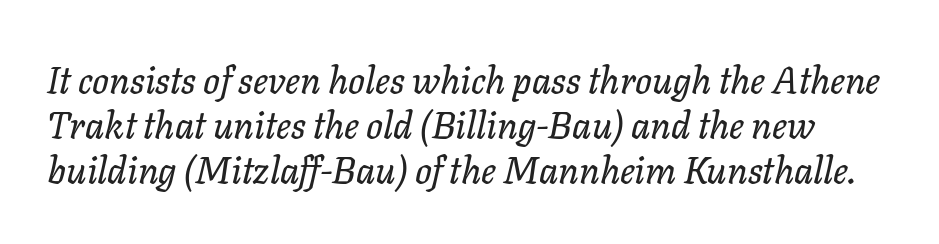
{"italic": "yes", "lean": "right", "slant_degrees": 11, "width": "normal", "stroke_contrast": "low", "x_height": "medium", "monospaced": "no", "underline": "no", "line_spacing_ratio": 1.22, "letter_spacing": "normal", "letter_spacing_em": 0.0, "glyph_px": 37}
